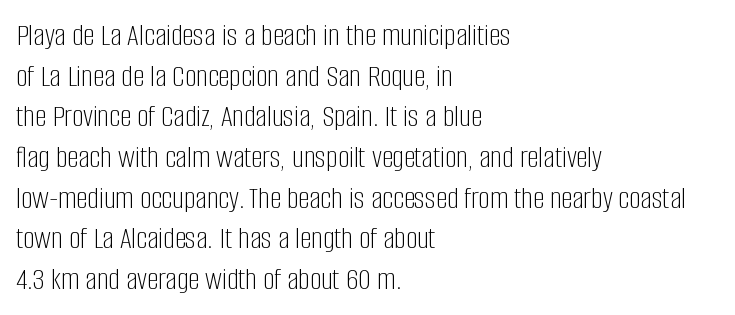
The image shows 32 px light, condensed sans-serif type, upright; set left-aligned, normal line spacing (1.27x), normal letter spacing, not underlined; low stroke contrast and a large x-height.
